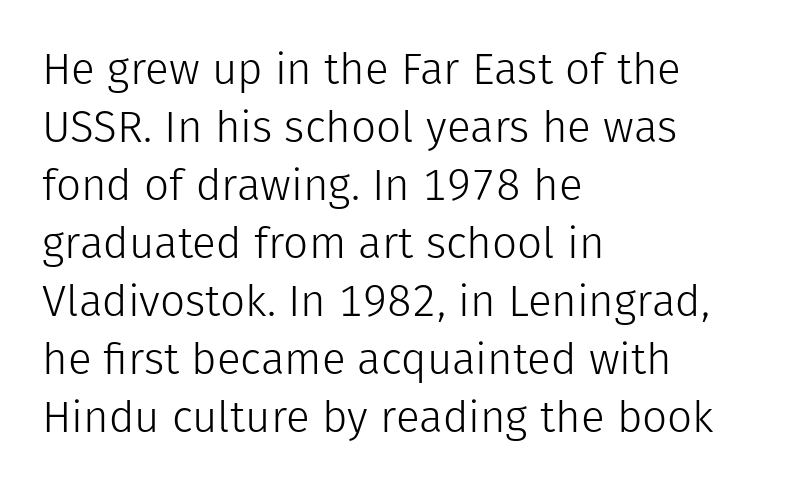
Proportional: the letters do not fall into vertical columns. The leading is moderate, giving the passage an even texture. Is the stroke heavy? The answer is a plain regular-or-lighter. The type is set solid horizontally, with unmodified tracking. Type without underlining.
